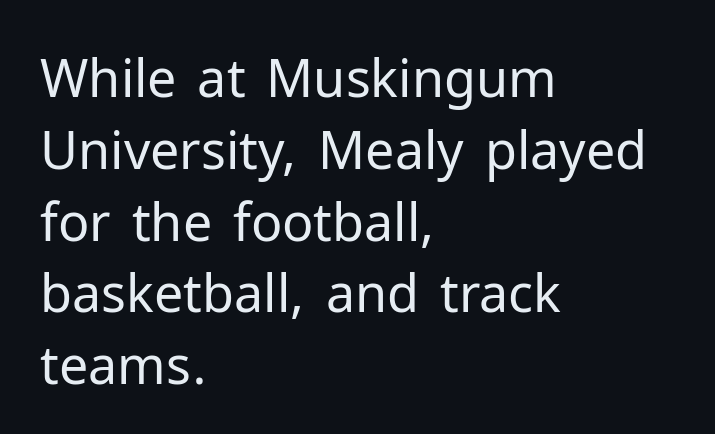
The image shows 52 px regular-weight sans-serif type, upright; set left-aligned, normal line spacing (1.38x), normal letter spacing, not underlined; low stroke contrast and a medium x-height.
